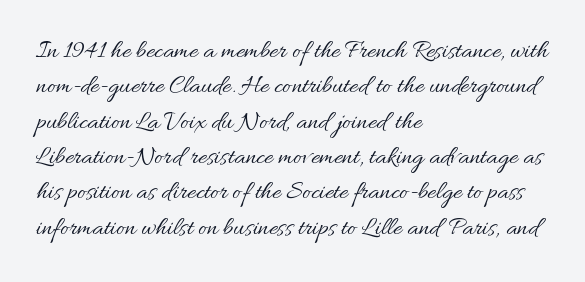
The image shows 26 px text type; set left-aligned, normal line spacing (1.36x), normal letter spacing, not underlined.
